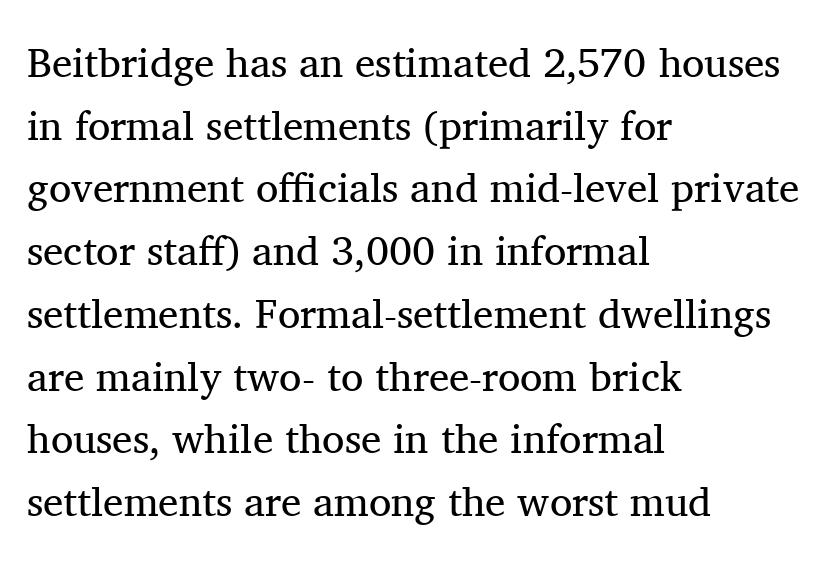
The image shows 41 px regular-weight serif type, upright; set left-aligned, normal line spacing (1.53x), normal letter spacing, not underlined; medium stroke contrast and a medium x-height.
